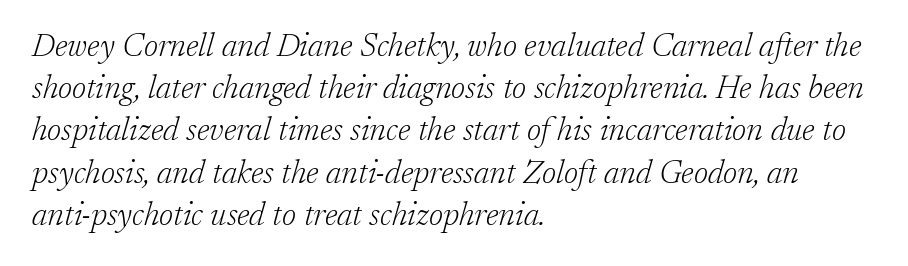
The image shows 32 px light serif type, italic (leaning right); set left-aligned, normal line spacing (1.32x), normal letter spacing, not underlined; low stroke contrast and a medium x-height.
